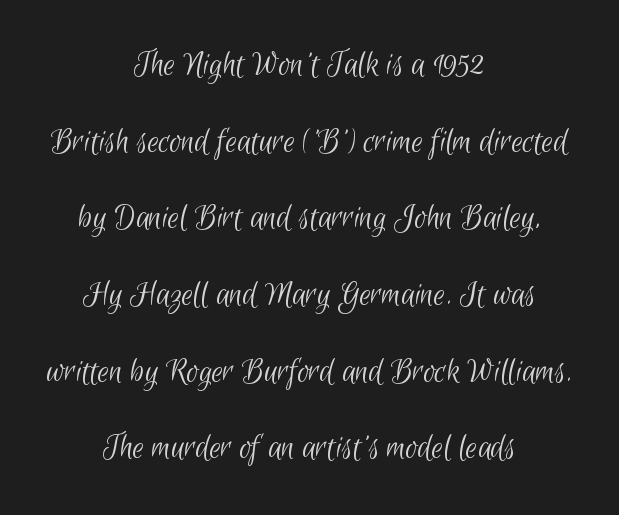
Q: Is the text bold? A: No.
Q: Is the typeface a serif or a sans-serif typeface? A: Sans-serif.
Q: Is the text underlined? A: No.
Q: How is the paragraph aligned? A: Centered.
Q: Is the spacing between letters normal or unusually wide? A: Normal.
Q: Is the spacing between lines tight, normal or loose? A: Loose.
Q: Width (condensed, normal, or wide)? A: Condensed.
Q: Stroke contrast? A: Low.
Q: x-height? A: Small.
Q: Monospaced? A: No.
